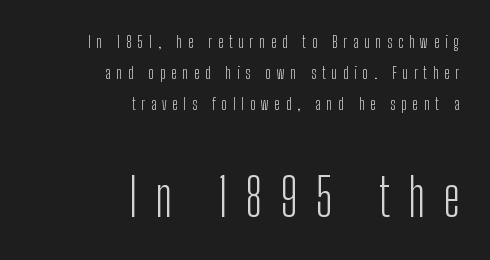
Q: Is the text bold? A: No.
Q: Is the text italic (slanted)? A: No, it is upright.
Q: Is the typeface a serif or a sans-serif typeface? A: Sans-serif.
Q: Is the text underlined? A: No.
Q: How is the paragraph aligned? A: Right-aligned.
Q: Is the spacing between letters normal or unusually wide? A: Unusually wide.
Q: Which block of text is set in a larger size, the first (top) or the second (bottom)? A: The second (bottom) one.
Q: Width (condensed, normal, or wide)? A: Condensed.
Q: Stroke contrast? A: Low.
Q: x-height? A: Medium.
Q: Monospaced? A: No.
